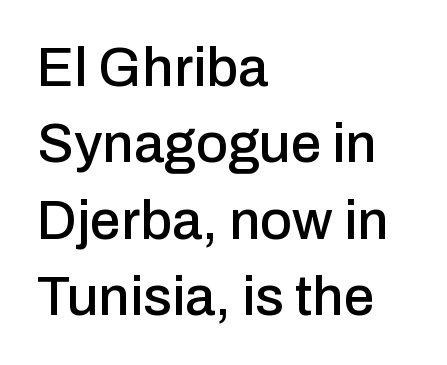
The font's upright variant was chosen for this text. Honestly, the letter spacing is just normal — you wouldn't notice it. No feet cap the strokes, marking this as sans-serif type. Rule under the text: the space is simply empty. Proportional: the letters do not fall into vertical columns. The passage shown stacks its lines at a standard gap.
